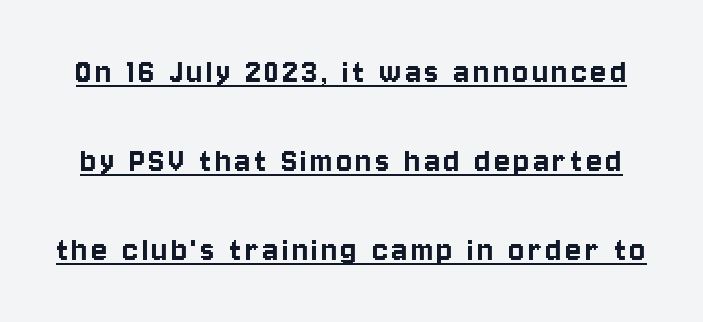
The image shows 37 px condensed sans-serif type, upright; set loose line spacing (2.4x), underlined; low stroke contrast and a large x-height.
